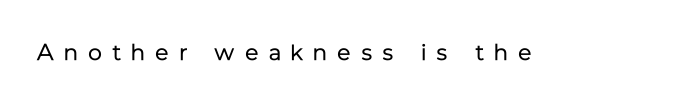
{"italic": "no", "bold": "no", "underline": "no", "letter_spacing": "wide", "letter_spacing_em": 0.45, "glyph_px": 23}
